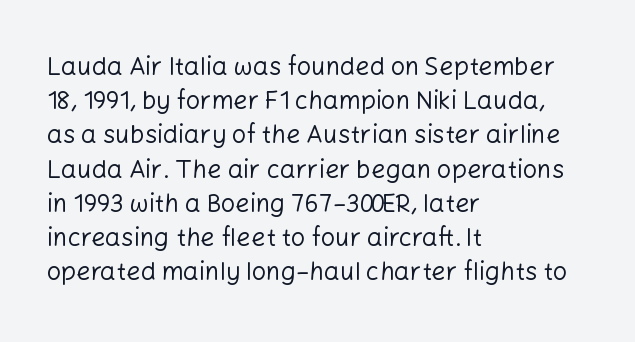
Q: Is the text bold? A: No.
Q: Is the text italic (slanted)? A: No, it is upright.
Q: Is the text underlined? A: No.
Q: How is the paragraph aligned? A: Left-aligned.
Q: Is the spacing between letters normal or unusually wide? A: Normal.
Q: Is the spacing between lines tight, normal or loose? A: Normal.
